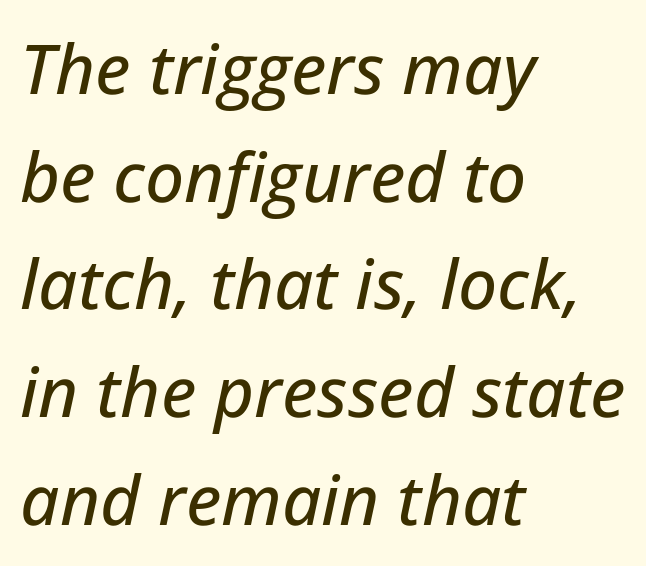
This sample has the flowing, uneven cadence of proportional lettering. Baseline-to-baseline distance is the conventional proportion of letter height. The typesetter chose a ragged-right arrangement here. Here the glyphs are tracked normally, forming tight word shapes. This sample uses an oblique cut, with every glyph tilted off the vertical.
